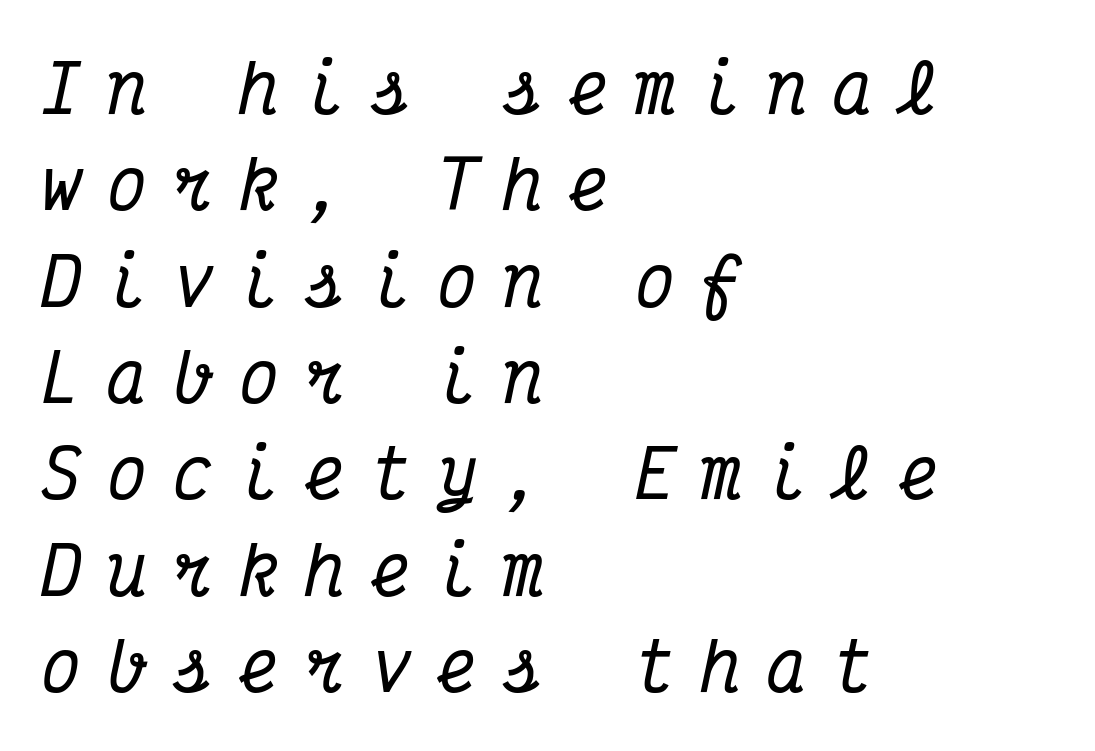
The image shows 66 px condensed serif type, italic (leaning right), monospaced; set left-aligned, normal line spacing (1.46x), unusually wide letter spacing (+0.4 em), not underlined; medium stroke contrast and a medium x-height.
